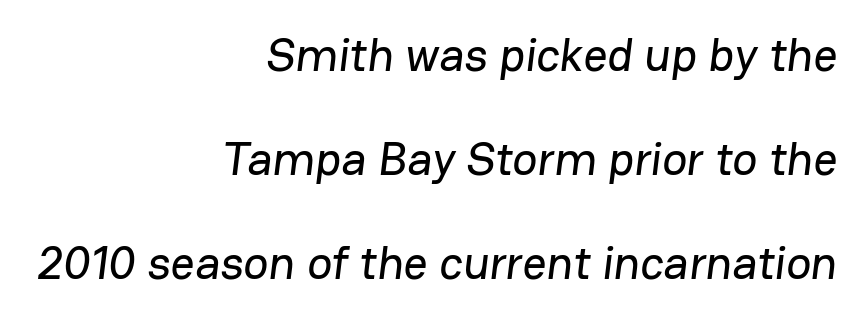
The image shows 47 px sans-serif type; set right-aligned, loose line spacing (2.21x), normal letter spacing, not underlined; low stroke contrast and a medium x-height.
